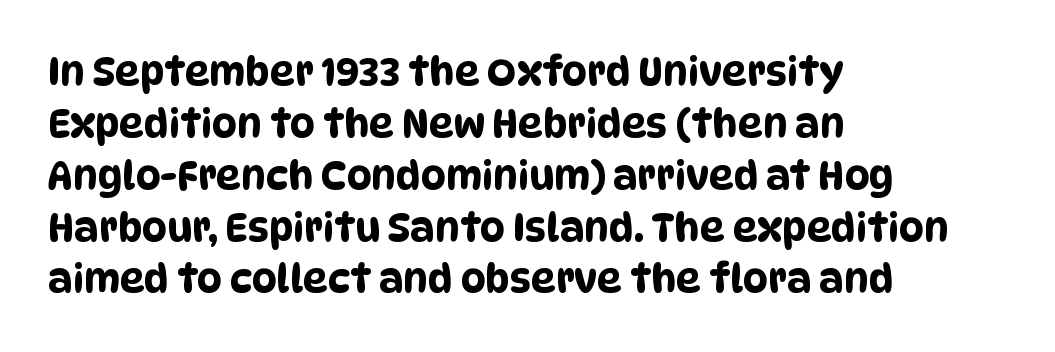
Q: Is the typeface a serif or a sans-serif typeface? A: Sans-serif.
Q: Is the text underlined? A: No.
Q: How is the paragraph aligned? A: Left-aligned.
Q: Is the spacing between letters normal or unusually wide? A: Normal.
Q: Is the spacing between lines tight, normal or loose? A: Normal.
Q: Width (condensed, normal, or wide)? A: Condensed.
Q: Stroke contrast? A: Low.
Q: x-height? A: Large.
Q: Monospaced? A: No.
